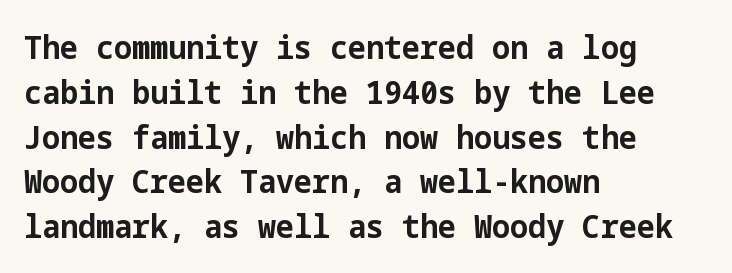
Q: Is the text bold? A: Yes.
Q: Is the text italic (slanted)? A: No, it is upright.
Q: Is the typeface a serif or a sans-serif typeface? A: Sans-serif.
Q: Is the text underlined? A: No.
Q: How is the paragraph aligned? A: Left-aligned.
Q: Is the spacing between letters normal or unusually wide? A: Normal.
Q: Is the spacing between lines tight, normal or loose? A: Normal.
Q: Width (condensed, normal, or wide)? A: Normal.
Q: Stroke contrast? A: Low.
Q: x-height? A: Medium.
